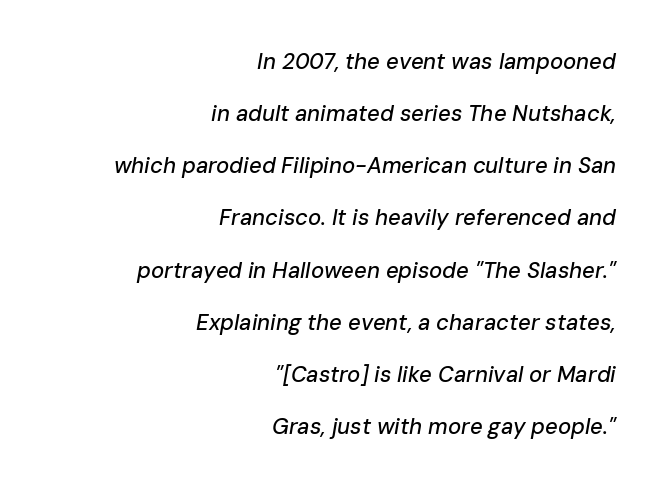
{"italic": "yes", "lean": "right", "slant_degrees": 10, "underline": "no", "align": "right", "line_spacing": "loose", "line_spacing_ratio": 2.37, "letter_spacing": "normal", "letter_spacing_em": 0.0, "glyph_px": 22}
